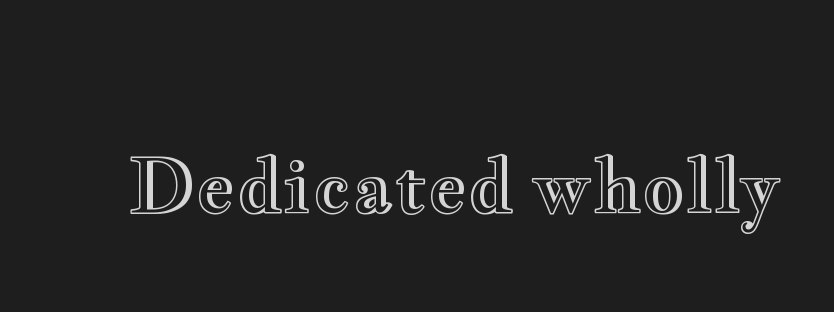
{"italic": "no", "width": "wide", "x_height": "small", "monospaced": "no", "underline": "no", "letter_spacing": "normal", "letter_spacing_em": 0.0, "glyph_px": 75}
